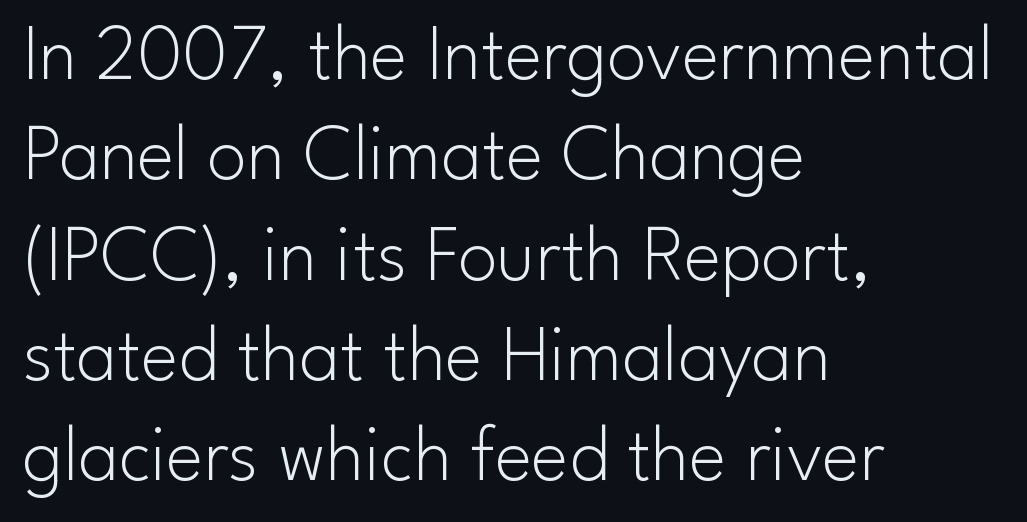
Font category for this specimen: sans-serif. This sample has the flowing, uneven cadence of proportional lettering. The paragraph shown leans on its left margin. On a weight scale, this lands at 450 or below.
